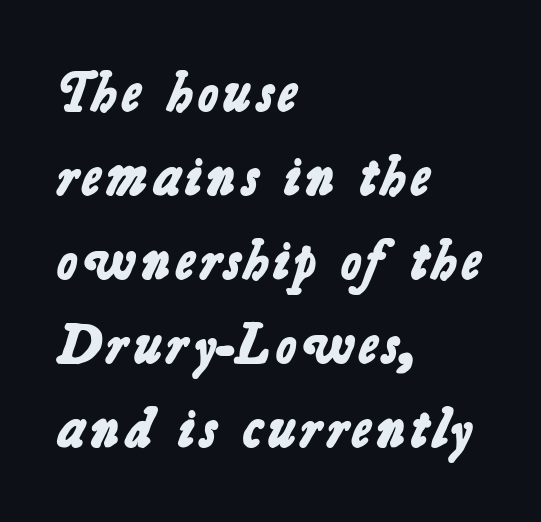
Q: Is the text bold? A: Yes.
Q: Is the typeface a serif or a sans-serif typeface? A: Sans-serif.
Q: Is the text underlined? A: No.
Q: How is the paragraph aligned? A: Left-aligned.
Q: Is the spacing between letters normal or unusually wide? A: Normal.
Q: Is the spacing between lines tight, normal or loose? A: Normal.
Q: Width (condensed, normal, or wide)? A: Normal.
Q: Stroke contrast? A: Low.
Q: x-height? A: Medium.
Q: Monospaced? A: No.
